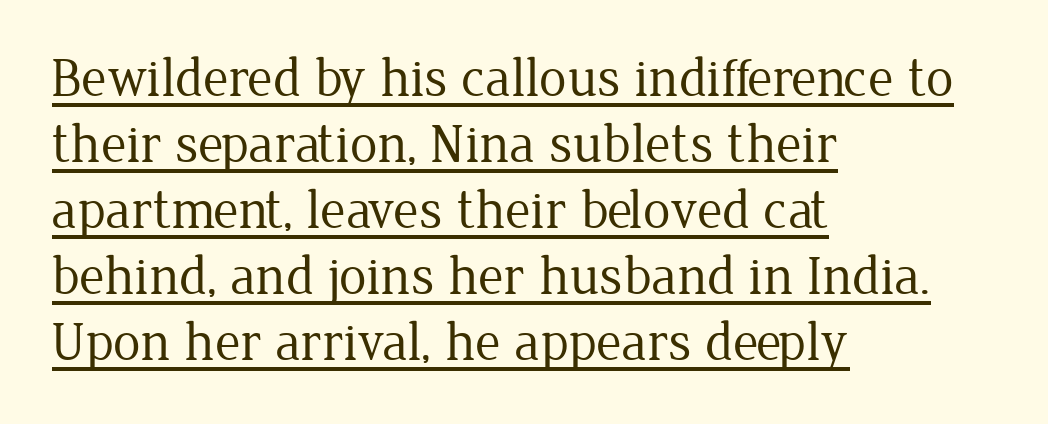
This sample has the flowing, uneven cadence of proportional lettering. The font is comparable to plain body text, perhaps lighter. This is serif lettering, the kind often seen in printed books. Tall strokes in this sample are plumb rather than angled.
